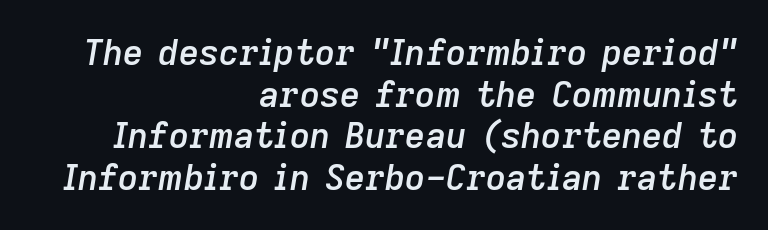
The image shows 35 px semibold type, italic (leaning right); set right-aligned, line spacing 1.19x, normal letter spacing, not underlined; low stroke contrast and a medium x-height.
